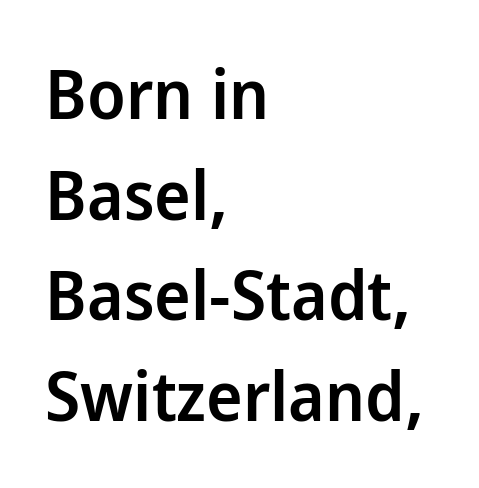
{"serif": "no", "italic": "no", "bold": "semi", "weight": "semibold", "width": "normal", "stroke_contrast": "low", "x_height": "medium", "monospaced": "no", "underline": "no", "align": "left", "line_spacing": "normal", "line_spacing_ratio": 1.46, "letter_spacing": "normal", "letter_spacing_em": 0.0, "glyph_px": 69}
